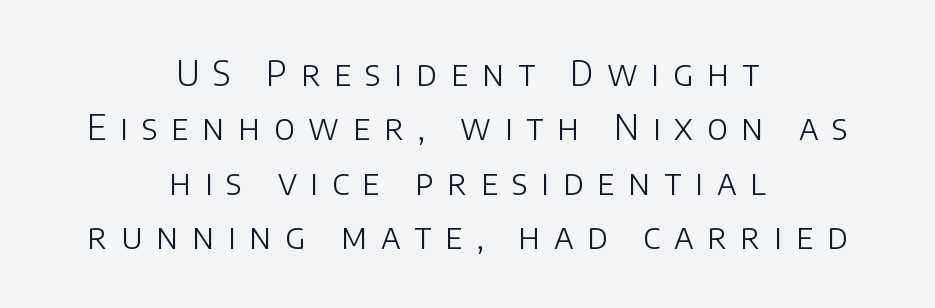
{"serif": "no", "italic": "no", "bold": "no", "weight": "light", "width": "normal", "stroke_contrast": "low", "x_height": "large", "monospaced": "no", "underline": "no", "align": "center", "line_spacing": "normal", "line_spacing_ratio": 1.6, "letter_spacing": "wide", "letter_spacing_em": 0.4, "glyph_px": 34}
